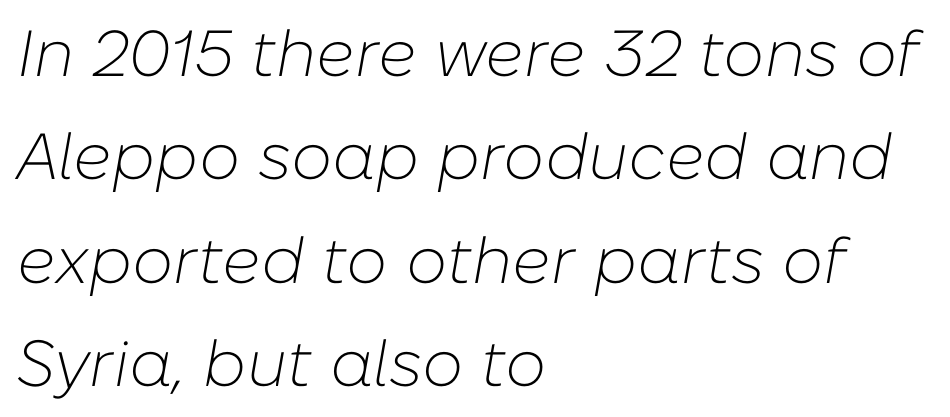
The image shows 65 px light type, italic (leaning right); set left-aligned, normal line spacing (1.59x), normal letter spacing, not underlined; low stroke contrast and a medium x-height.
